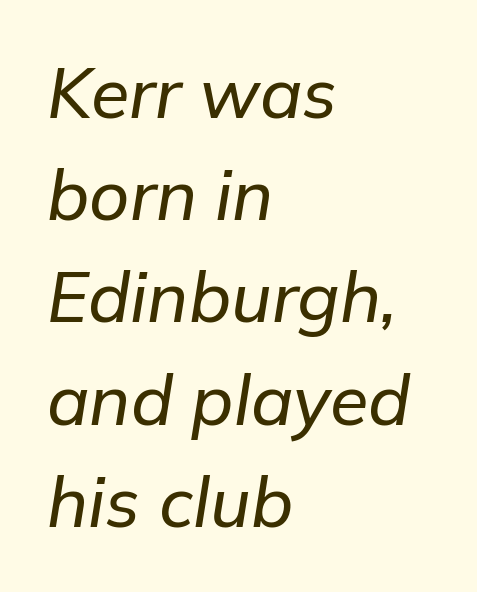
{"italic": "yes", "lean": "right", "slant_degrees": 9, "width": "normal", "stroke_contrast": "low", "x_height": "medium", "monospaced": "no", "underline": "no", "align": "left", "line_spacing": "normal", "line_spacing_ratio": 1.46, "letter_spacing": "normal", "letter_spacing_em": 0.0, "glyph_px": 70}
